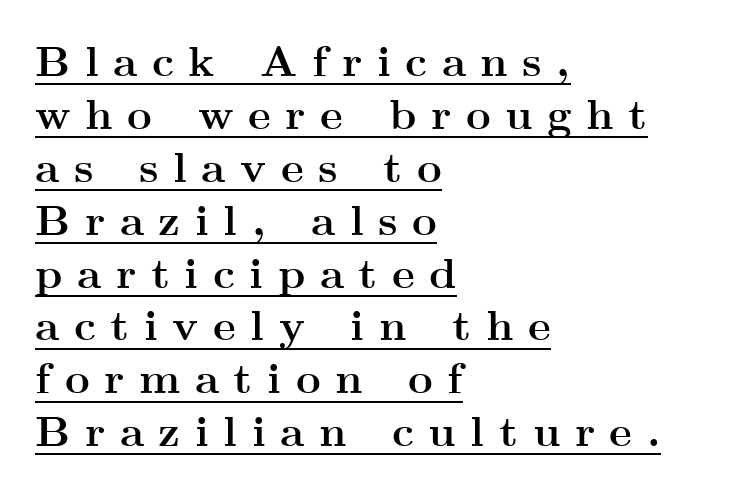
The image shows 43 px semibold, wide serif type, upright; set left-aligned, line spacing 1.23x, unusually wide letter spacing (+0.34 em), underlined; medium stroke contrast and a small x-height.
